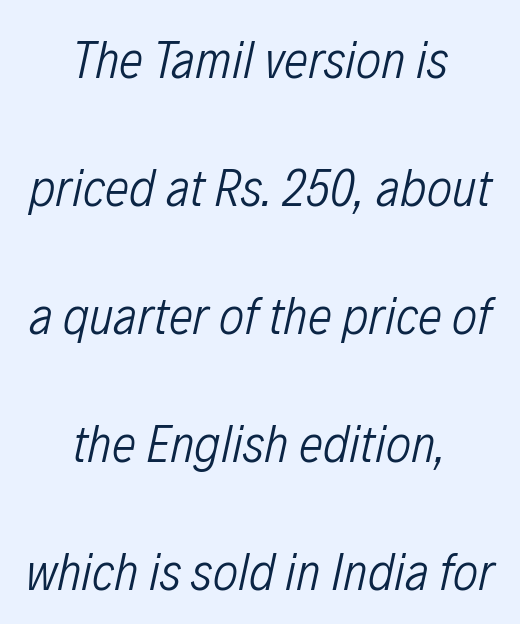
The image shows 54 px light, condensed type, italic (leaning right); set centered, loose line spacing (2.37x), normal letter spacing, not underlined; low stroke contrast and a medium x-height.
